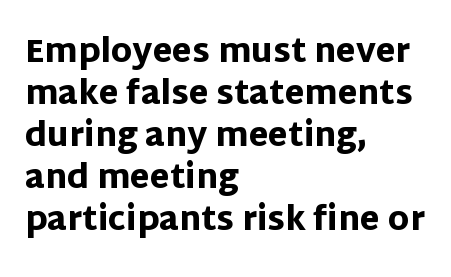
Leading matches the norm, producing a regular column. The passage is arranged the way most books set body copy — flush left. Nobody touched the tracking dial on this one. You could not count columns in this text — the font is proportionally spaced. No feet cap the strokes, marking this as sans-serif type.
